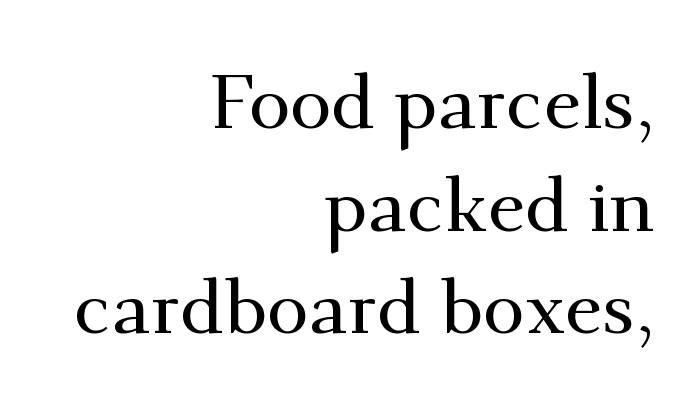
The image shows 76 px serif type, upright; set right-aligned, normal line spacing (1.35x), normal letter spacing, not underlined; medium stroke contrast and a small x-height.
